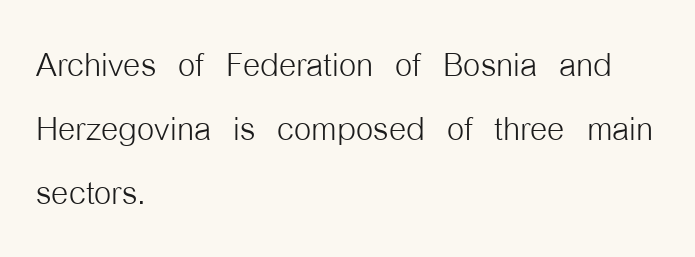
{"serif": "no", "italic": "no", "bold": "no", "weight": "light", "width": "condensed", "stroke_contrast": "low", "x_height": "medium", "monospaced": "no", "underline": "no", "align": "left", "line_spacing": "normal", "line_spacing_ratio": 1.45, "letter_spacing": "normal", "letter_spacing_em": 0.0, "glyph_px": 44}
